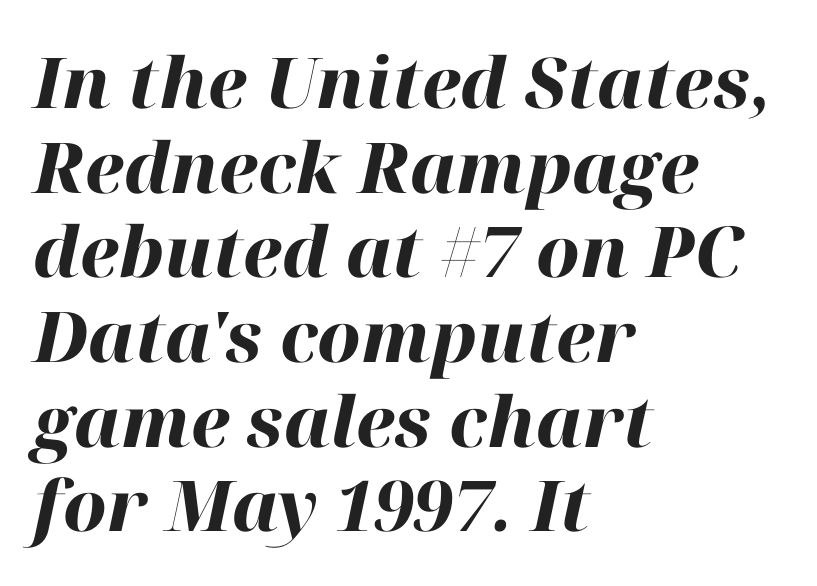
The image shows 70 px heavy type, italic (leaning right); set left-aligned, line spacing 1.21x, normal letter spacing, not underlined; high stroke contrast and a medium x-height.
